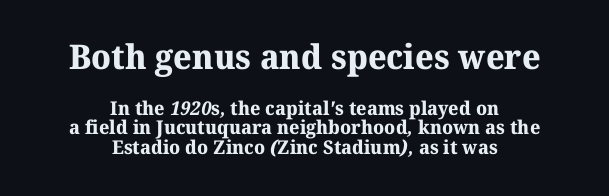
Small tapered or slab feet sit at the stroke ends, so this counts as serif. Letters rest on an invisible, unmarked baseline. Each new line begins almost immediately beneath the previous one. In terms of letterspacing, this is plain default setting.
